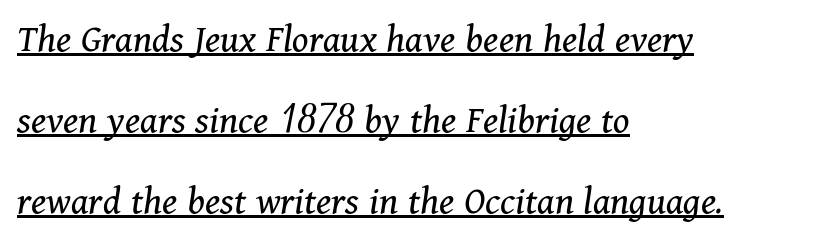
Q: Is the text bold? A: No.
Q: Is the text italic (slanted)? A: Yes, it leans right by about 11 degrees.
Q: Is the typeface a serif or a sans-serif typeface? A: Serif.
Q: Is the text underlined? A: Yes.
Q: How is the paragraph aligned? A: Left-aligned.
Q: Is the spacing between letters normal or unusually wide? A: Normal.
Q: Is the spacing between lines tight, normal or loose? A: Loose.
Q: Width (condensed, normal, or wide)? A: Normal.
Q: Stroke contrast? A: Medium.
Q: x-height? A: Medium.
Q: Monospaced? A: No.
